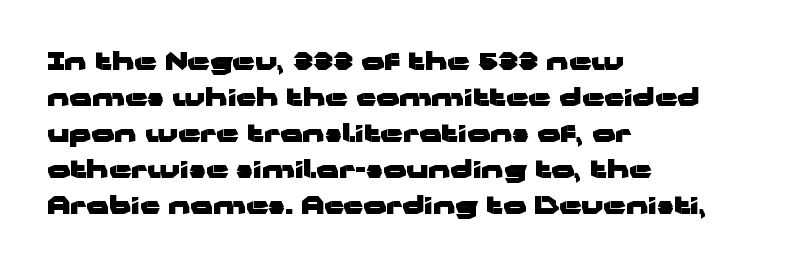
The image shows 25 px bold type, upright; set left-aligned, normal line spacing (1.44x), normal letter spacing, not underlined.
